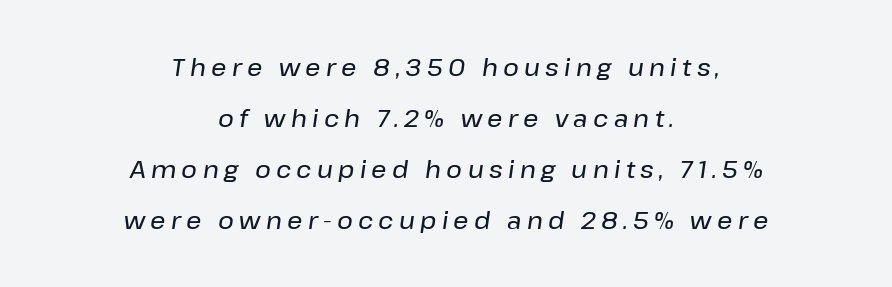
The image shows 24 px text type, italic (leaning right); set centered, loose line spacing (2.13x), unusually wide letter spacing (+0.22 em), not underlined.
